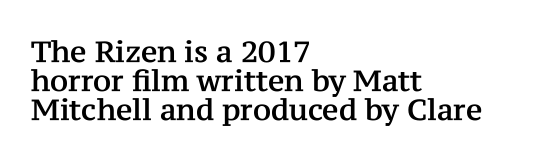
The passage shown is not underscored anywhere. The designer dialed line spacing down below the default. In terms of posture, this sample is upright. Here the glyphs are tracked normally, forming tight word shapes. Caption: multi-line text, flush left, ragged right. The rendering shows small feet on the letterforms — a serif design.
